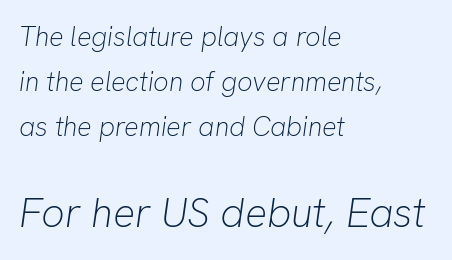
Q: Is the text bold? A: No.
Q: Is the text italic (slanted)? A: Yes, it leans right by about 8 degrees.
Q: Is the text underlined? A: No.
Q: How is the paragraph aligned? A: Left-aligned.
Q: Is the spacing between letters normal or unusually wide? A: Normal.
Q: Is the spacing between lines tight, normal or loose? A: Normal.
Q: Which block of text is set in a larger size, the first (top) or the second (bottom)? A: The second (bottom) one.
Q: Width (condensed, normal, or wide)? A: Normal.
Q: Stroke contrast? A: Low.
Q: x-height? A: Medium.
Q: Monospaced? A: No.
